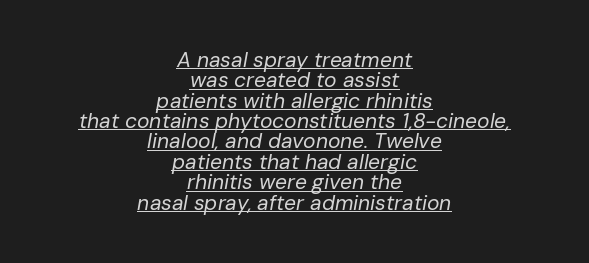
The block of text is dense from top to bottom, with scant space between rows. Compared with a typical body face, this is equally light or lighter still. There is no visible air inserted between adjacent glyphs. Italic: yes, the glyphs are oblique.
